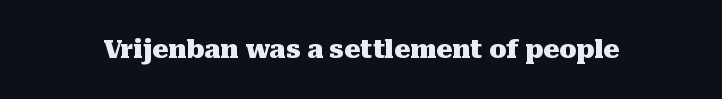
The image shows 25 px bold type, upright; set normal letter spacing, not underlined.
